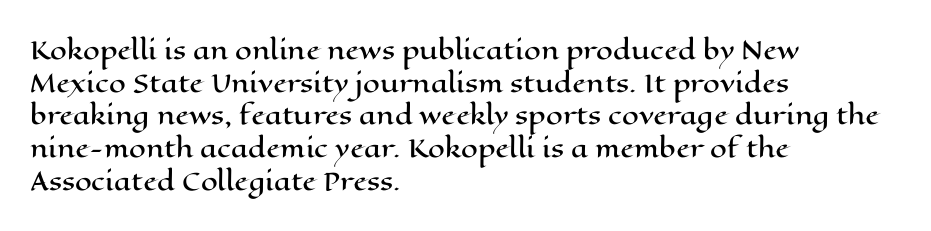
Q: Is the text italic (slanted)? A: No, it is upright.
Q: Is the text underlined? A: No.
Q: How is the paragraph aligned? A: Left-aligned.
Q: Is the spacing between letters normal or unusually wide? A: Normal.
Q: Is the spacing between lines tight, normal or loose? A: Normal.
